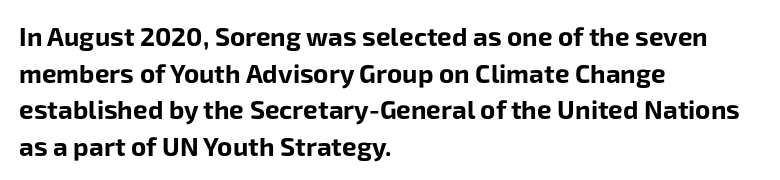
Q: Is the text bold? A: Yes.
Q: Is the text italic (slanted)? A: No, it is upright.
Q: Is the text underlined? A: No.
Q: How is the paragraph aligned? A: Left-aligned.
Q: Is the spacing between letters normal or unusually wide? A: Normal.
Q: Is the spacing between lines tight, normal or loose? A: Normal.
